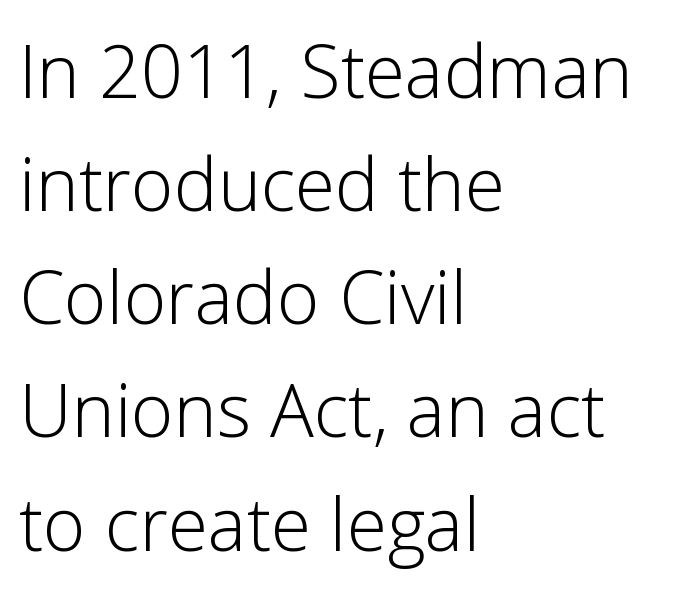
{"serif": "no", "italic": "no", "bold": "no", "weight": "light", "width": "normal", "stroke_contrast": "low", "x_height": "medium", "monospaced": "no", "underline": "no", "align": "left", "line_spacing": "normal", "line_spacing_ratio": 1.55, "letter_spacing": "normal", "letter_spacing_em": 0.0, "glyph_px": 73}
